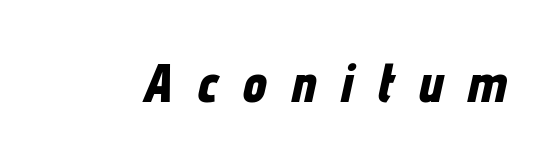
{"italic": "yes", "lean": "right", "slant_degrees": 12, "bold": "yes", "weight": "bold", "width": "condensed", "stroke_contrast": "low", "x_height": "medium", "monospaced": "no", "underline": "no", "letter_spacing": "wide", "letter_spacing_em": 0.44, "glyph_px": 55}
